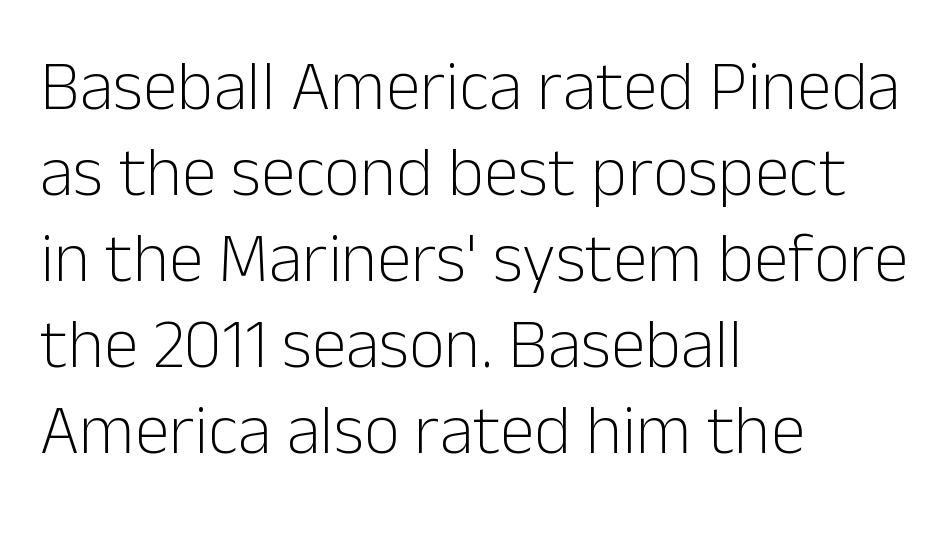
Has an underline been added? It has not. This rendering employs a face without finishing strokes, i.e., a sans-serif. Horizontally, the lines are justified to the leading edge only. These lines are rendered in a variable-pitch font.
